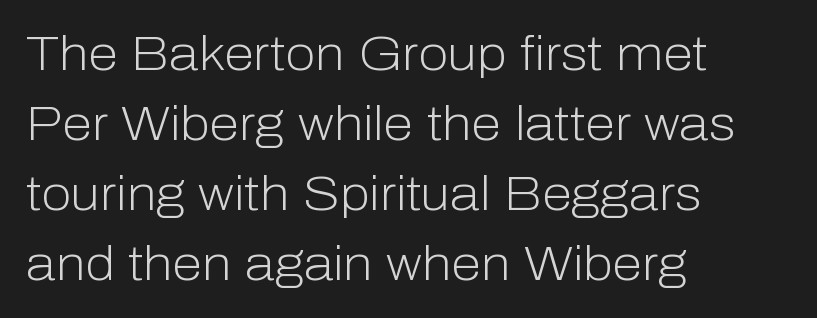
The space between consecutive lines is moderate. Default kerning and tracking; the words read as compact shapes. Is this a fixed-width face? No — the glyphs have proportional, varying widths. The paragraph shown leans on its left margin. The weight tops out at a normal text grade. Words float on clear page, feet unadorned.
